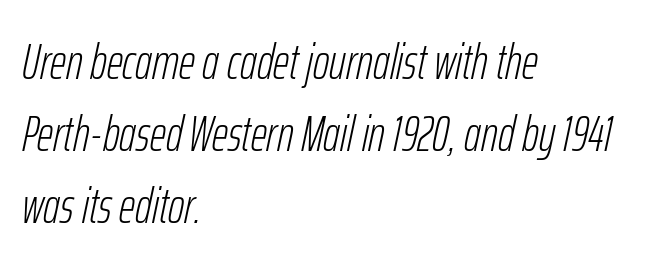
{"italic": "yes", "lean": "right", "slant_degrees": 12, "bold": "no", "weight": "light", "width": "condensed", "stroke_contrast": "low", "x_height": "medium", "monospaced": "no", "underline": "no", "align": "left", "line_spacing": "normal", "line_spacing_ratio": 1.44, "letter_spacing": "normal", "letter_spacing_em": 0.0, "glyph_px": 50}
